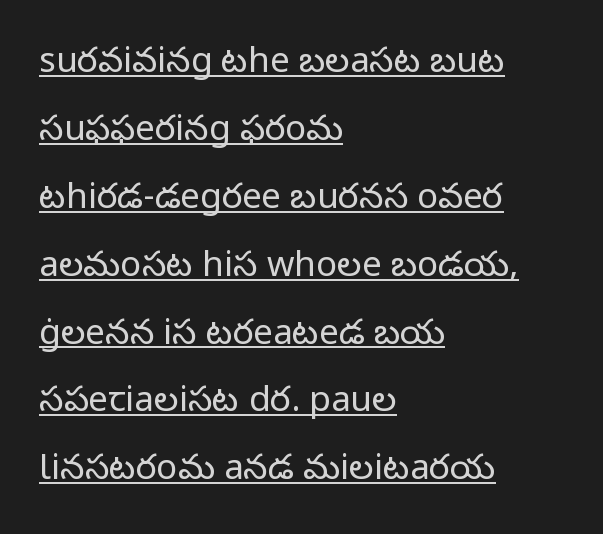
The image shows 35 px regular-weight sans-serif type, upright; set left-aligned, loose line spacing (1.94x), normal letter spacing, underlined; low stroke contrast and a medium x-height.
